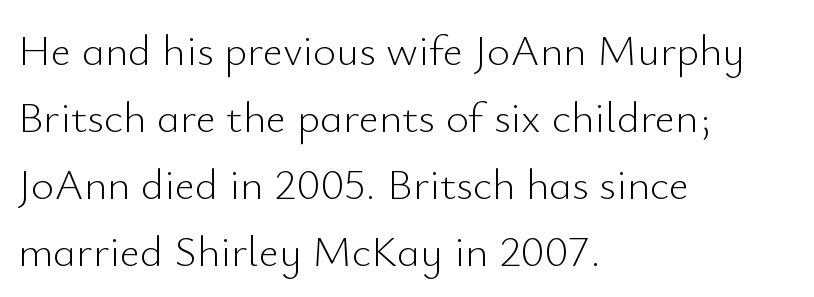
Q: Is the text bold? A: No.
Q: Is the text italic (slanted)? A: No, it is upright.
Q: Is the typeface a serif or a sans-serif typeface? A: Sans-serif.
Q: Is the text underlined? A: No.
Q: How is the paragraph aligned? A: Left-aligned.
Q: Is the spacing between letters normal or unusually wide? A: Normal.
Q: Is the spacing between lines tight, normal or loose? A: Normal.
Q: Width (condensed, normal, or wide)? A: Normal.
Q: Stroke contrast? A: Low.
Q: x-height? A: Small.
Q: Monospaced? A: No.
